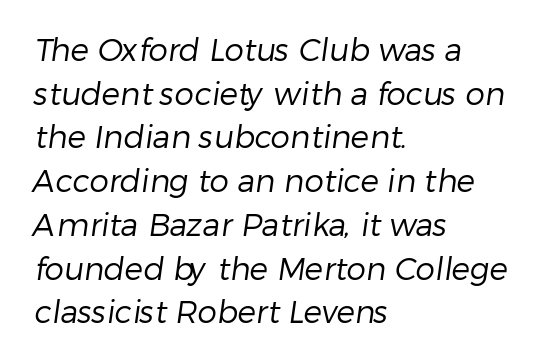
Q: Is the text bold? A: No.
Q: Is the typeface a serif or a sans-serif typeface? A: Sans-serif.
Q: Is the text underlined? A: No.
Q: How is the paragraph aligned? A: Left-aligned.
Q: Is the spacing between letters normal or unusually wide? A: Normal.
Q: Is the spacing between lines tight, normal or loose? A: Normal.
Q: Width (condensed, normal, or wide)? A: Normal.
Q: Stroke contrast? A: Low.
Q: x-height? A: Medium.
Q: Monospaced? A: No.
